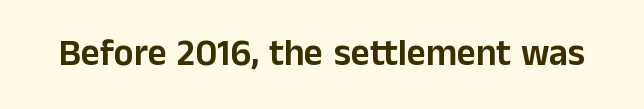
The image shows 37 px sans-serif type, upright; set normal letter spacing, not underlined; low stroke contrast and a medium x-height.
